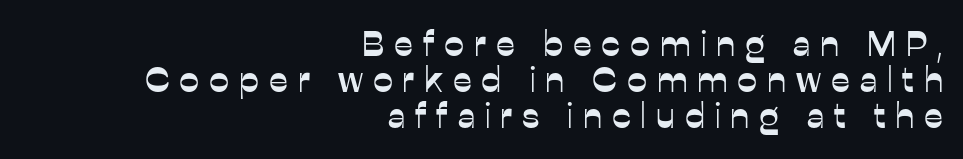
The image shows 36 px sans-serif type, upright; set right-aligned, tight line spacing (1.0x), unusually wide letter spacing (+0.27 em), not underlined; low stroke contrast and a medium x-height.
